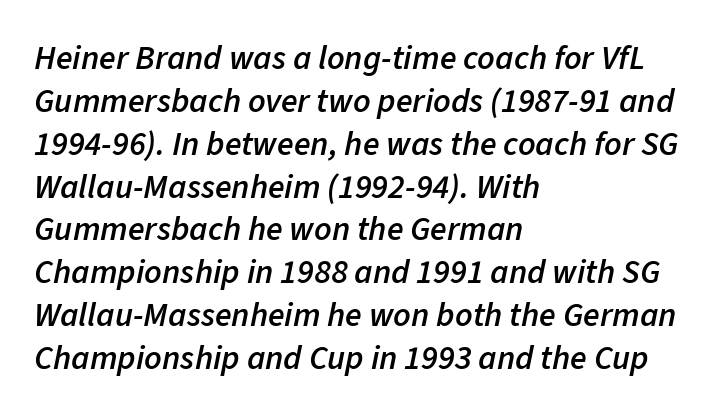
{"italic": "yes", "lean": "right", "slant_degrees": 11, "bold": "semi", "weight": "semibold", "width": "normal", "stroke_contrast": "low", "x_height": "medium", "monospaced": "no", "underline": "no", "align": "left", "line_spacing": "normal", "line_spacing_ratio": 1.26, "letter_spacing": "normal", "letter_spacing_em": 0.0, "glyph_px": 34}
